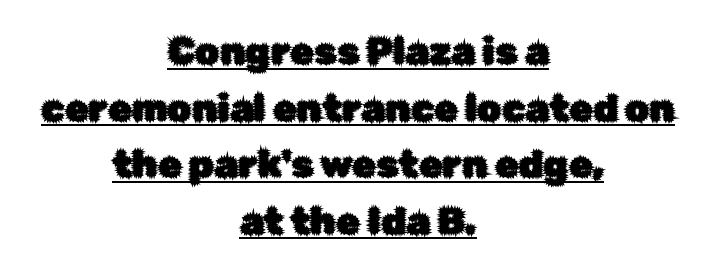
The image shows 38 px sans-serif type, upright; set centered, normal line spacing (1.49x), normal letter spacing, underlined; low stroke contrast and a medium x-height.
